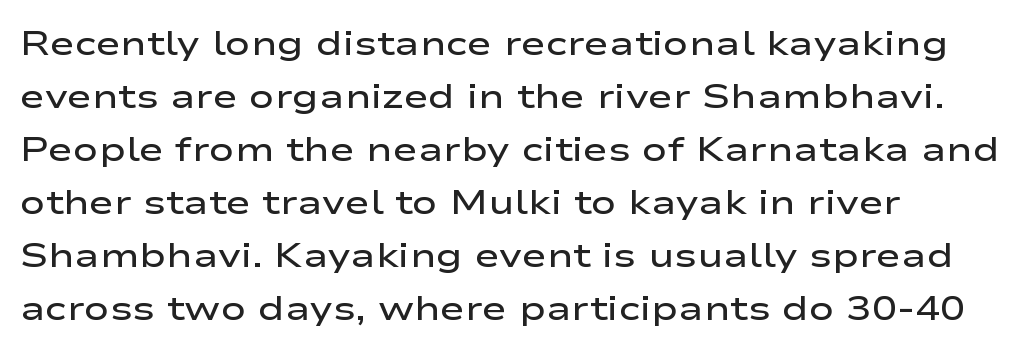
{"serif": "no", "italic": "no", "bold": "semi", "weight": "semibold", "width": "wide", "stroke_contrast": "low", "x_height": "medium", "monospaced": "no", "underline": "no", "align": "left", "line_spacing": "normal", "line_spacing_ratio": 1.56, "letter_spacing": "normal", "letter_spacing_em": 0.0, "glyph_px": 34}
